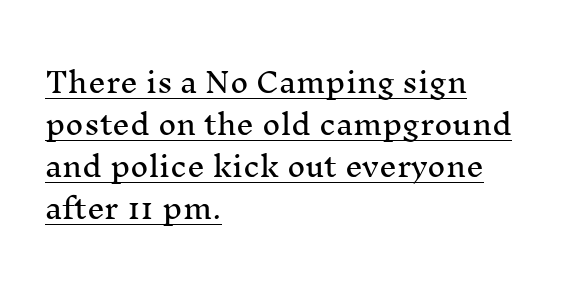
Designer's note — italics off, roman on. Inter-character spacing is left at the font's built-in metrics. Short and long lines alike share a common starting point at left. Each letter keeps its own natural width here, so spacing adapts to shape. Regarding serifs, this sample has them.
